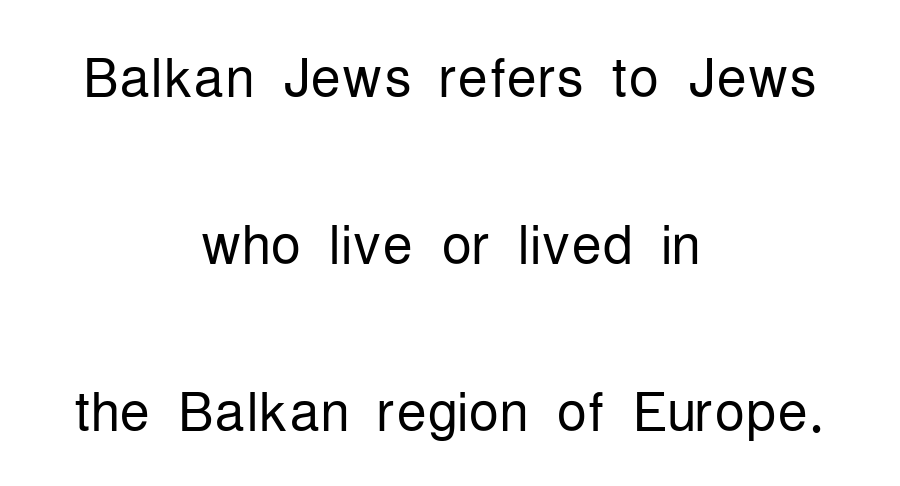
Q: Is the text bold? A: No.
Q: Is the text italic (slanted)? A: No, it is upright.
Q: Is the typeface a serif or a sans-serif typeface? A: Sans-serif.
Q: Is the text underlined? A: No.
Q: How is the paragraph aligned? A: Centered.
Q: Is the spacing between letters normal or unusually wide? A: Normal.
Q: Is the spacing between lines tight, normal or loose? A: Loose.
Q: Width (condensed, normal, or wide)? A: Condensed.
Q: Stroke contrast? A: Low.
Q: x-height? A: Medium.
Q: Monospaced? A: No.
